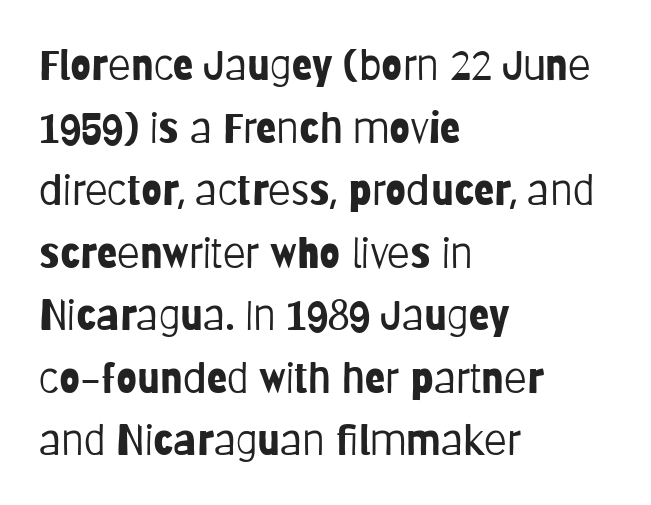
The image shows 42 px light, condensed sans-serif type, upright; set left-aligned, normal line spacing (1.49x), normal letter spacing, not underlined; low stroke contrast and a large x-height.
